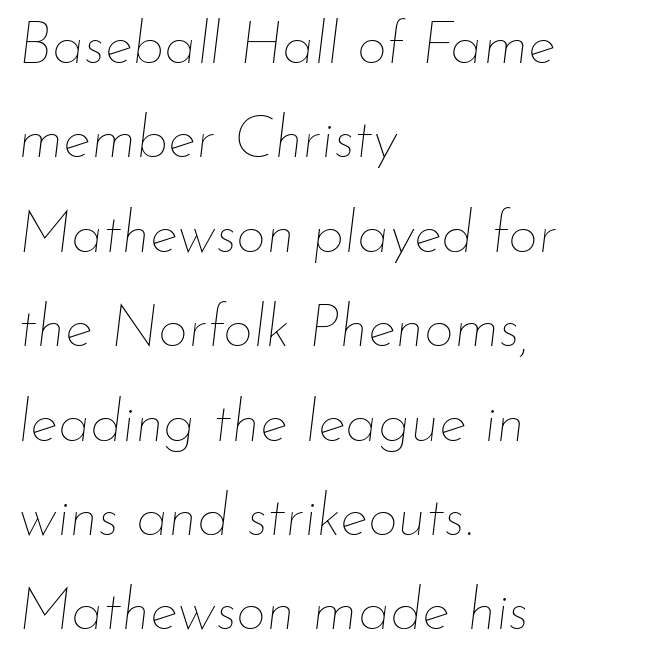
{"italic": "yes", "lean": "right", "slant_degrees": 7, "bold": "no", "weight": "thin", "width": "normal", "stroke_contrast": "low", "x_height": "small", "monospaced": "no", "underline": "no", "align": "left", "line_spacing": "normal", "line_spacing_ratio": 1.6, "letter_spacing": "normal", "letter_spacing_em": 0.0, "glyph_px": 59}
